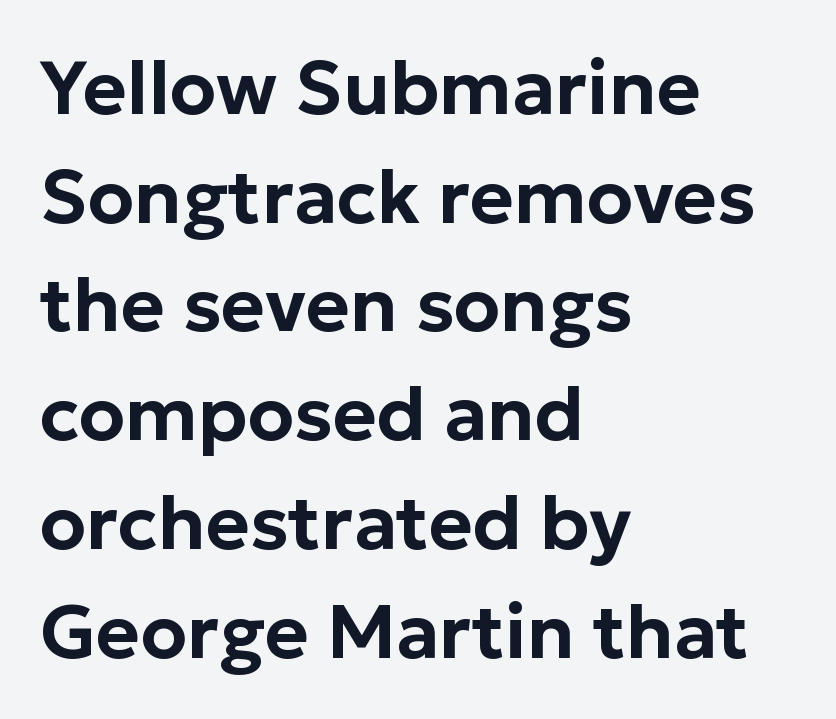
Short note: letters normally spaced. Varying glyph widths throughout — classic text-font behaviour. Where is the straight margin? On the left. The line-height multiplier appears to be the usual default. The passage shown is typeset with a sans-serif family. Type without underlining.
